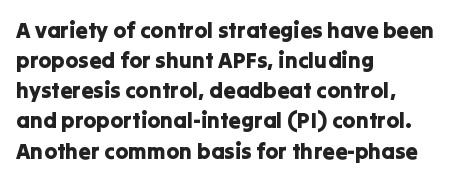
The image shows 22 px text type, upright; set left-aligned, normal line spacing (1.37x), normal letter spacing, not underlined.
